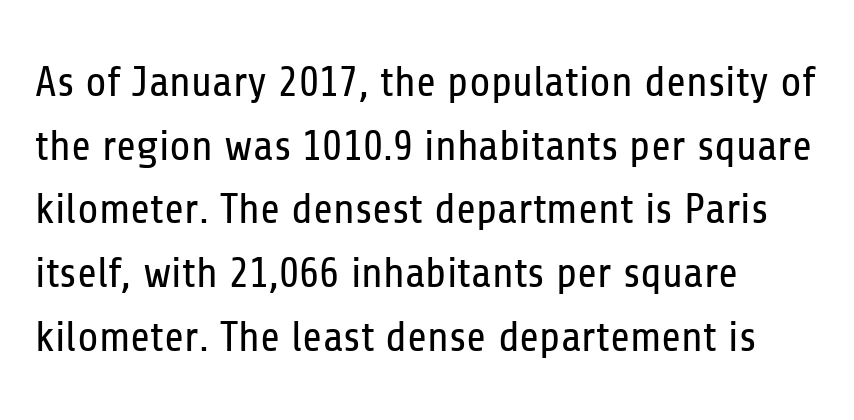
Q: Is the text bold? A: No.
Q: Is the text italic (slanted)? A: No, it is upright.
Q: Is the typeface a serif or a sans-serif typeface? A: Sans-serif.
Q: Is the text underlined? A: No.
Q: How is the paragraph aligned? A: Left-aligned.
Q: Is the spacing between letters normal or unusually wide? A: Normal.
Q: Is the spacing between lines tight, normal or loose? A: Normal.
Q: Width (condensed, normal, or wide)? A: Condensed.
Q: Stroke contrast? A: Low.
Q: x-height? A: Medium.
Q: Monospaced? A: No.
